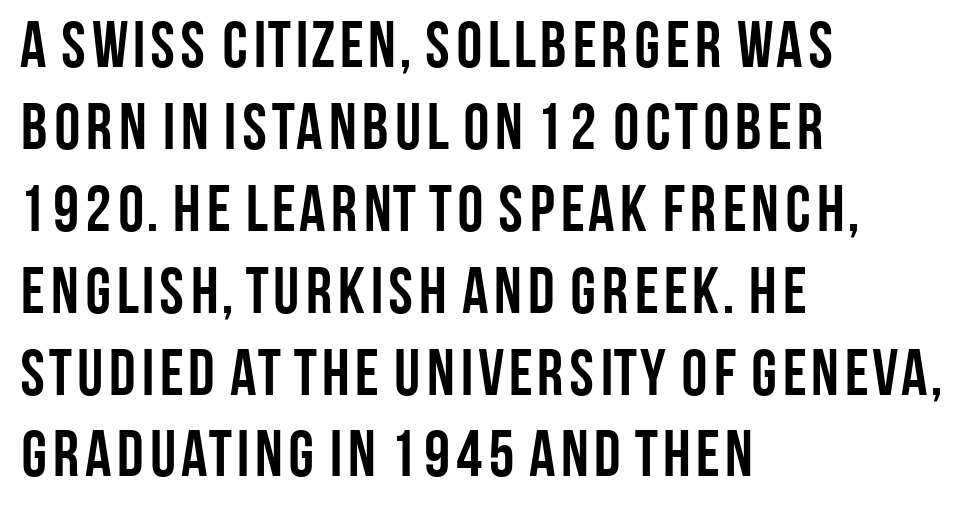
Q: Is the text bold? A: Yes.
Q: Is the text italic (slanted)? A: No, it is upright.
Q: Is the typeface a serif or a sans-serif typeface? A: Sans-serif.
Q: Is the text underlined? A: No.
Q: How is the paragraph aligned? A: Left-aligned.
Q: Is the spacing between letters normal or unusually wide? A: Normal.
Q: Is the spacing between lines tight, normal or loose? A: Normal.
Q: Width (condensed, normal, or wide)? A: Condensed.
Q: Stroke contrast? A: Low.
Q: x-height? A: Large.
Q: Monospaced? A: No.
